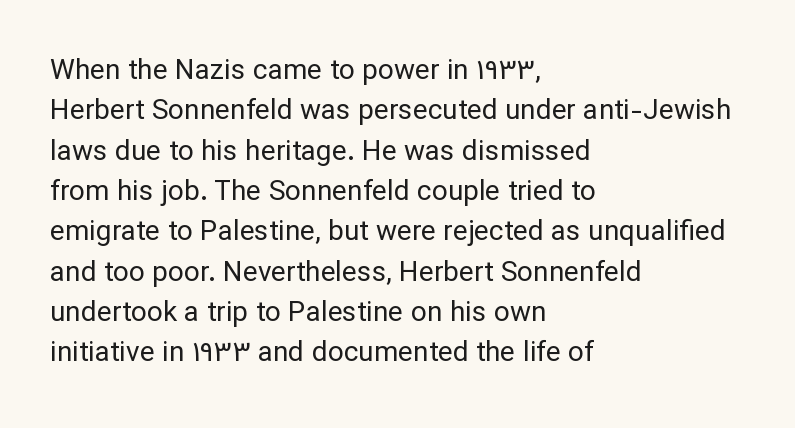
{"serif": "no", "italic": "no", "bold": "no", "weight": "regular", "width": "normal", "stroke_contrast": "low", "x_height": "medium", "monospaced": "no", "underline": "no", "align": "left", "line_spacing": "normal", "line_spacing_ratio": 1.44, "letter_spacing": "normal", "letter_spacing_em": 0.0, "glyph_px": 28}
